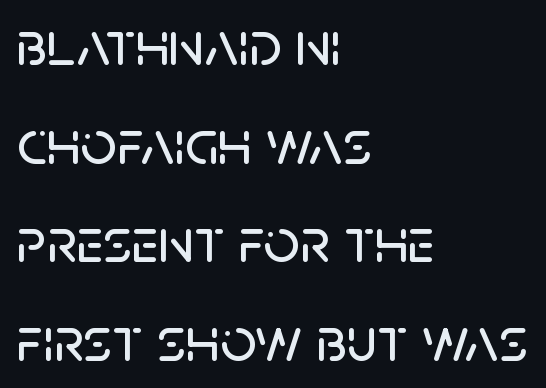
Q: Is the text italic (slanted)? A: No, it is upright.
Q: Is the typeface a serif or a sans-serif typeface? A: Sans-serif.
Q: Is the text underlined? A: No.
Q: How is the paragraph aligned? A: Left-aligned.
Q: Is the spacing between letters normal or unusually wide? A: Normal.
Q: Is the spacing between lines tight, normal or loose? A: Normal.
Q: Width (condensed, normal, or wide)? A: Normal.
Q: Stroke contrast? A: Low.
Q: x-height? A: Large.
Q: Monospaced? A: No.
